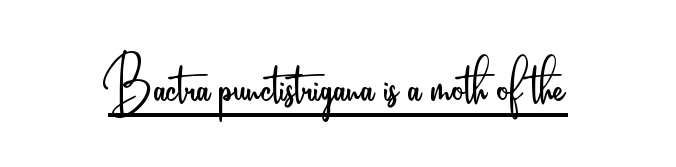
{"serif": "no", "bold": "no", "weight": "light", "width": "condensed", "stroke_contrast": "low", "x_height": "small", "monospaced": "no", "underline": "yes", "letter_spacing": "normal", "letter_spacing_em": 0.0, "glyph_px": 78}
